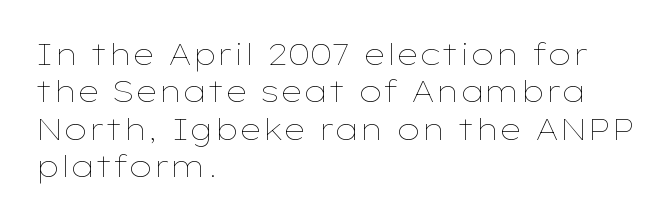
{"italic": "no", "bold": "no", "weight": "thin", "width": "wide", "stroke_contrast": "low", "x_height": "medium", "monospaced": "no", "underline": "no", "align": "left", "line_spacing": "normal", "line_spacing_ratio": 1.25, "letter_spacing": "normal", "letter_spacing_em": 0.0, "glyph_px": 30}
